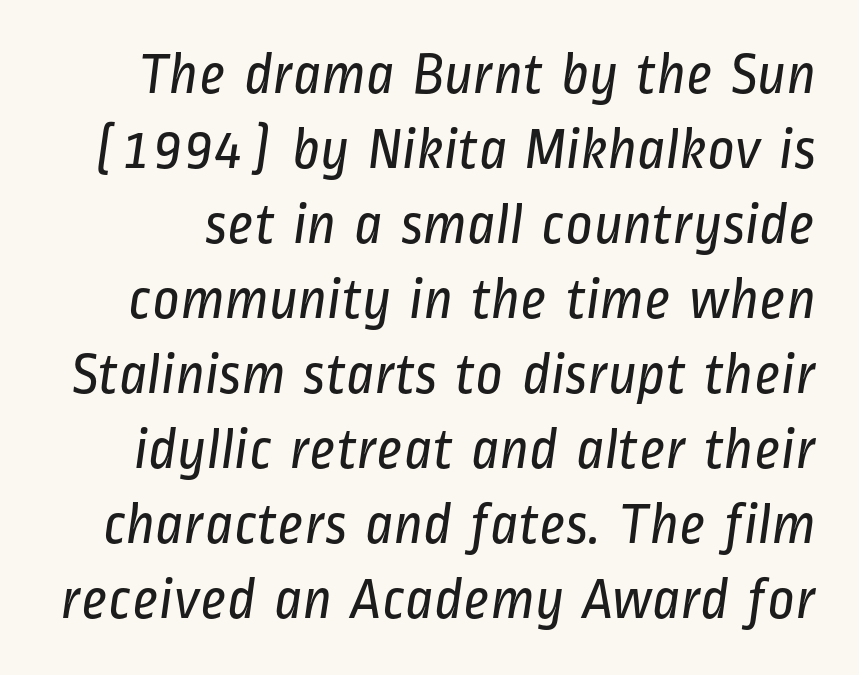
Q: Is the text bold? A: No.
Q: Is the typeface a serif or a sans-serif typeface? A: Sans-serif.
Q: Is the text underlined? A: No.
Q: Is the spacing between letters normal or unusually wide? A: Normal.
Q: Is the spacing between lines tight, normal or loose? A: Normal.
Q: Width (condensed, normal, or wide)? A: Condensed.
Q: Stroke contrast? A: Low.
Q: x-height? A: Medium.
Q: Monospaced? A: No.
